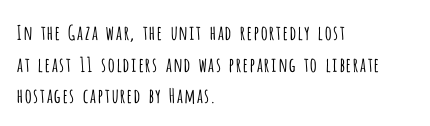
{"italic": "no", "bold": "no", "underline": "no", "align": "left", "line_spacing": "normal", "line_spacing_ratio": 1.58, "letter_spacing": "normal", "letter_spacing_em": 0.0, "glyph_px": 20}
